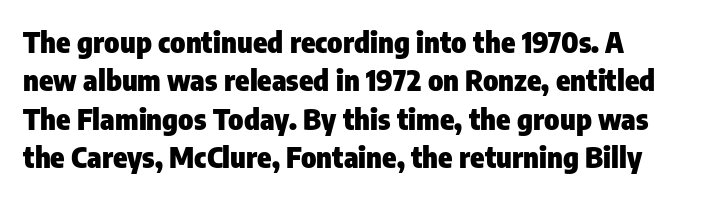
{"serif": "no", "italic": "no", "bold": "yes", "weight": "heavy", "width": "condensed", "stroke_contrast": "low", "x_height": "medium", "monospaced": "no", "underline": "no", "line_spacing": "normal", "line_spacing_ratio": 1.32, "letter_spacing": "normal", "letter_spacing_em": 0.0, "glyph_px": 29}
